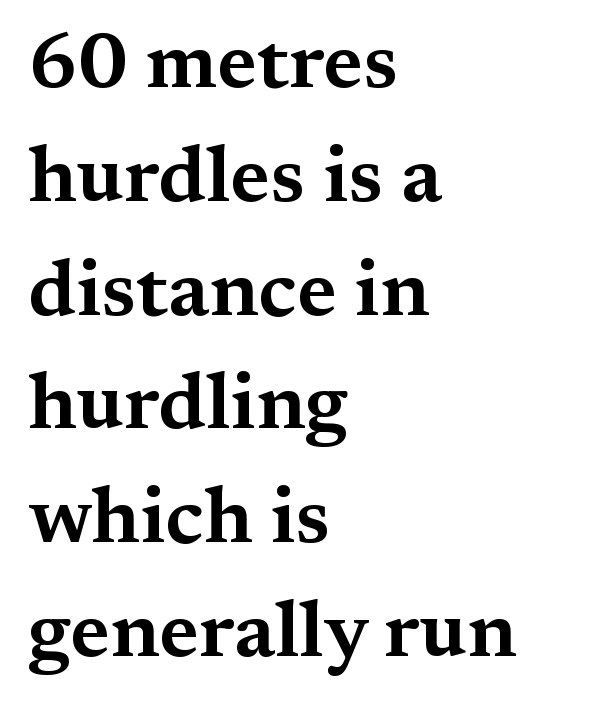
The image shows 79 px wide serif type, upright; set left-aligned, normal line spacing (1.44x), normal letter spacing, not underlined; medium stroke contrast and a medium x-height.
